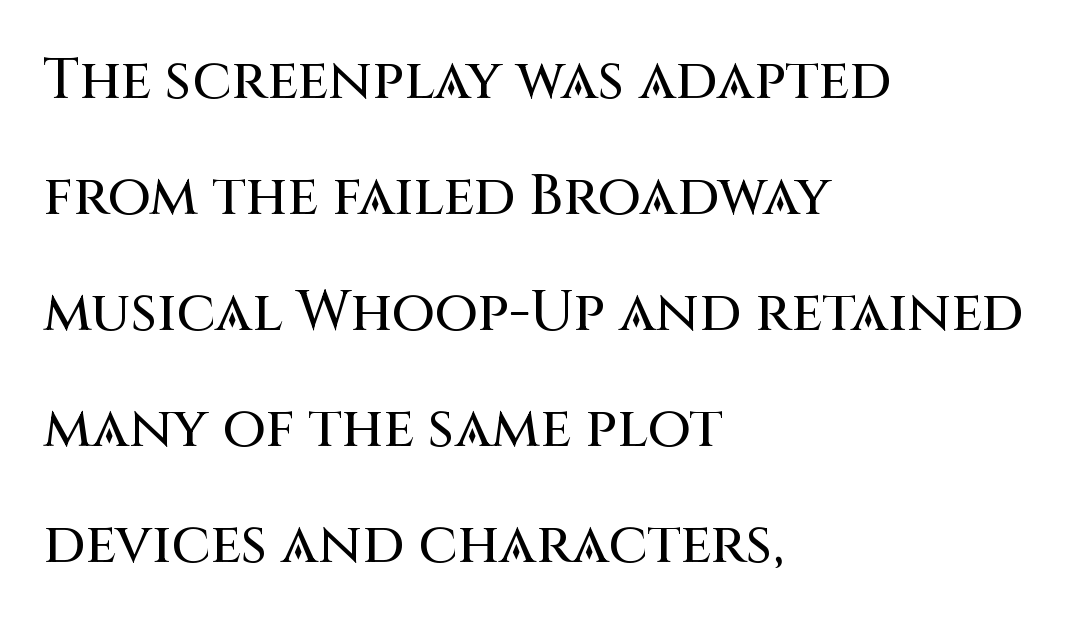
Q: Is the text italic (slanted)? A: No, it is upright.
Q: Is the typeface a serif or a sans-serif typeface? A: Sans-serif.
Q: Is the text underlined? A: No.
Q: How is the paragraph aligned? A: Left-aligned.
Q: Is the spacing between letters normal or unusually wide? A: Normal.
Q: Is the spacing between lines tight, normal or loose? A: Loose.
Q: Width (condensed, normal, or wide)? A: Normal.
Q: Stroke contrast? A: Medium.
Q: x-height? A: Large.
Q: Monospaced? A: No.
